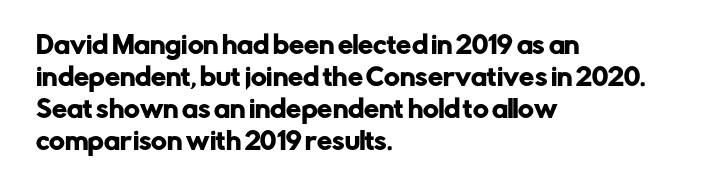
The image shows 24 px text type, upright; set left-aligned, normal line spacing (1.34x), normal letter spacing, not underlined.
